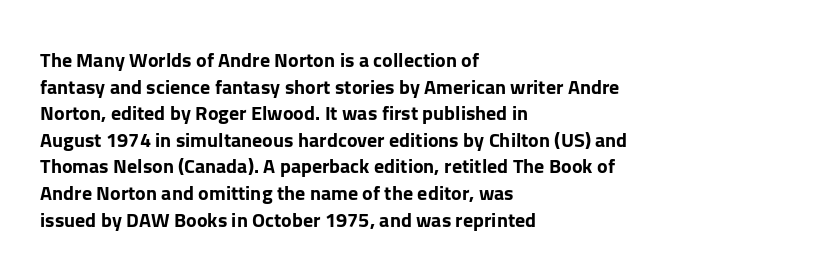
The typography opts for an upright posture over an oblique one. A classic flush-left, rag-right setting is used for this passage. Words appear dense and cohesive because spacing is normal. A full-strength bold gives these letters their thick strokes. Rule under the text: the space is simply empty.
